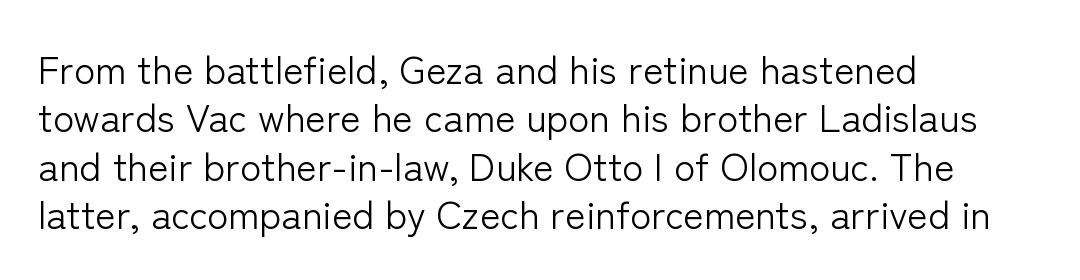
The image shows 39 px light sans-serif type, upright; set left-aligned, line spacing 1.24x, normal letter spacing, not underlined; low stroke contrast and a medium x-height.
